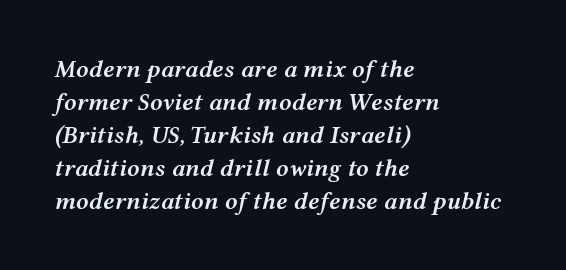
The image shows 25 px text type, italic (leaning right); set left-aligned, normal line spacing (1.32x), normal letter spacing, not underlined.
